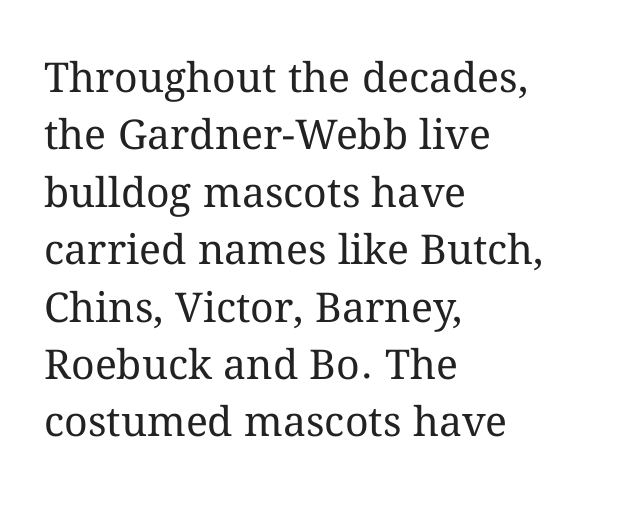
Q: Is the text bold? A: No.
Q: Is the text italic (slanted)? A: No, it is upright.
Q: Is the text underlined? A: No.
Q: How is the paragraph aligned? A: Left-aligned.
Q: Is the spacing between letters normal or unusually wide? A: Normal.
Q: Is the spacing between lines tight, normal or loose? A: Normal.
Q: Width (condensed, normal, or wide)? A: Normal.
Q: Stroke contrast? A: Medium.
Q: x-height? A: Medium.
Q: Monospaced? A: No.
